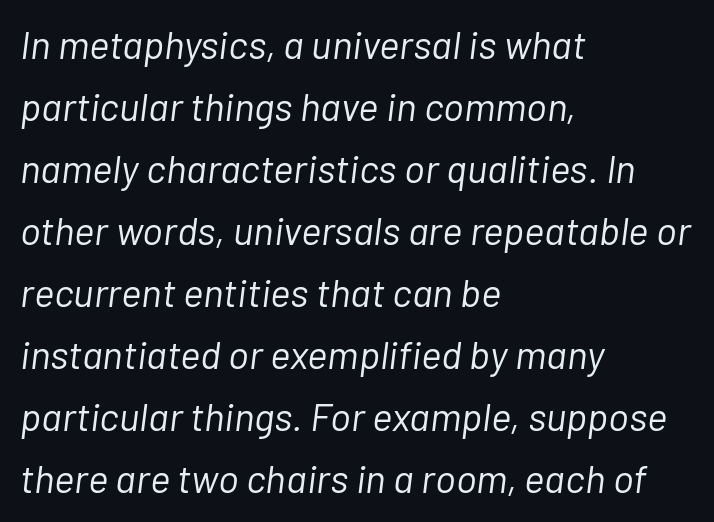
Q: Is the text bold? A: No.
Q: Is the text italic (slanted)? A: Yes, it leans right by about 7 degrees.
Q: Is the text underlined? A: No.
Q: How is the paragraph aligned? A: Left-aligned.
Q: Is the spacing between letters normal or unusually wide? A: Normal.
Q: Is the spacing between lines tight, normal or loose? A: Normal.
Q: Width (condensed, normal, or wide)? A: Normal.
Q: Stroke contrast? A: Low.
Q: x-height? A: Medium.
Q: Monospaced? A: No.
